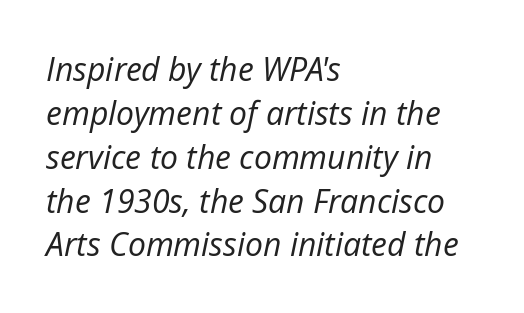
Q: Is the text bold? A: No.
Q: Is the text italic (slanted)? A: Yes, it leans right by about 12 degrees.
Q: Is the text underlined? A: No.
Q: How is the paragraph aligned? A: Left-aligned.
Q: Is the spacing between letters normal or unusually wide? A: Normal.
Q: Is the spacing between lines tight, normal or loose? A: Normal.
Q: Width (condensed, normal, or wide)? A: Normal.
Q: Stroke contrast? A: Low.
Q: x-height? A: Medium.
Q: Monospaced? A: No.
